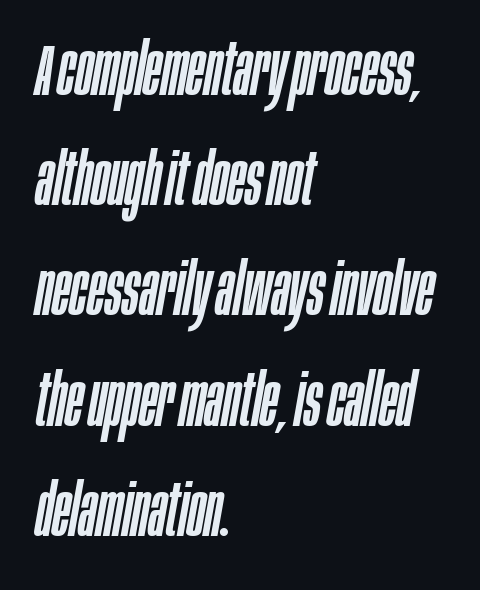
The image shows 73 px condensed type, italic (leaning right); set left-aligned, normal line spacing (1.51x), normal letter spacing, not underlined; low stroke contrast and a large x-height.
